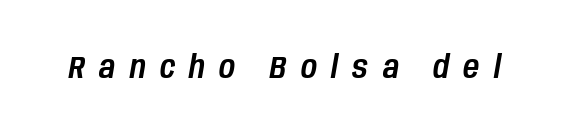
{"italic": "yes", "lean": "right", "slant_degrees": 10, "width": "condensed", "stroke_contrast": "low", "x_height": "large", "monospaced": "no", "underline": "no", "letter_spacing": "wide", "letter_spacing_em": 0.46, "glyph_px": 31}
